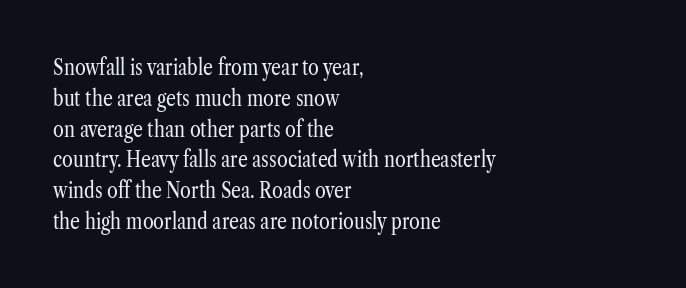
{"italic": "no", "bold": "no", "underline": "no", "align": "left", "line_spacing": "normal", "line_spacing_ratio": 1.4, "letter_spacing": "normal", "letter_spacing_em": 0.0, "glyph_px": 22}
